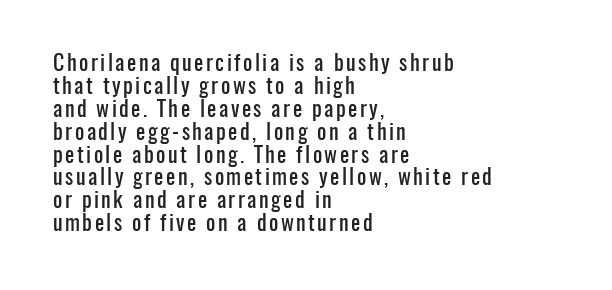
The image shows 22 px text type, upright; set left-aligned, tight line spacing (1.04x), not underlined.
